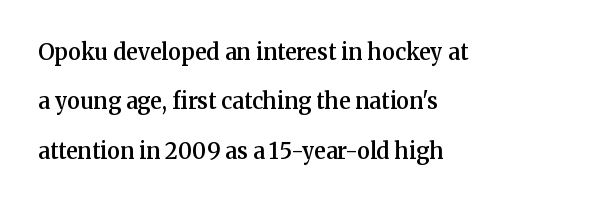
The image shows 22 px text type, upright; set left-aligned, loose line spacing (2.25x), normal letter spacing, not underlined.
